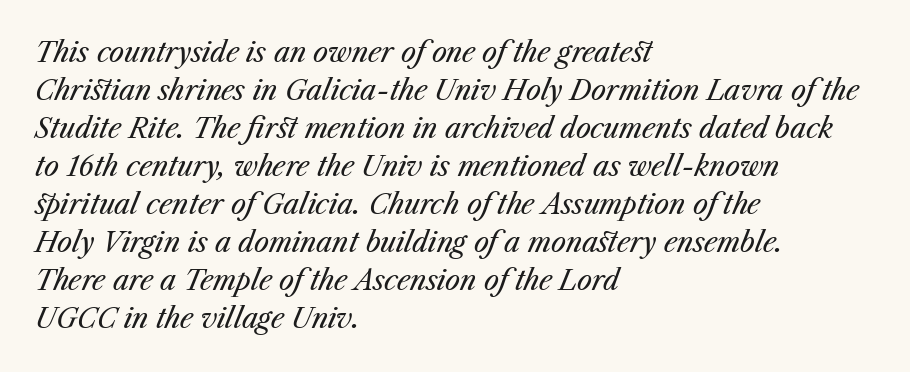
The image shows 27 px text type, italic (leaning right); set left-aligned, normal line spacing (1.41x), normal letter spacing, not underlined.
